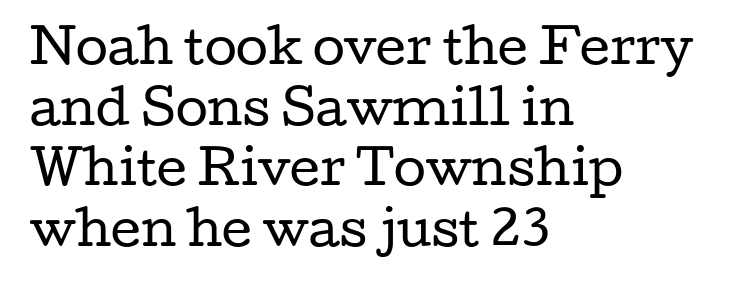
{"serif": "yes", "italic": "no", "bold": "no", "weight": "regular", "width": "wide", "stroke_contrast": "low", "x_height": "medium", "monospaced": "no", "underline": "no", "align": "left", "line_spacing": "normal", "line_spacing_ratio": 1.29, "letter_spacing": "normal", "letter_spacing_em": 0.0, "glyph_px": 47}
